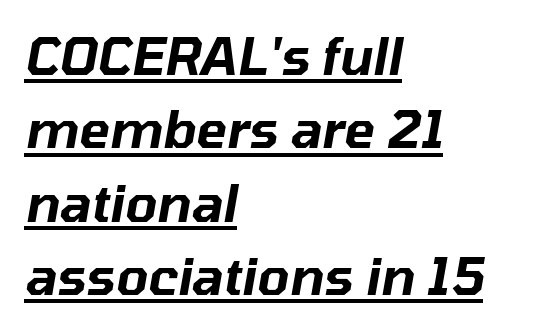
{"italic": "yes", "lean": "right", "slant_degrees": 10, "width": "normal", "stroke_contrast": "low", "x_height": "medium", "monospaced": "no", "underline": "yes", "align": "left", "line_spacing": "normal", "line_spacing_ratio": 1.44, "letter_spacing": "normal", "letter_spacing_em": 0.0, "glyph_px": 51}
